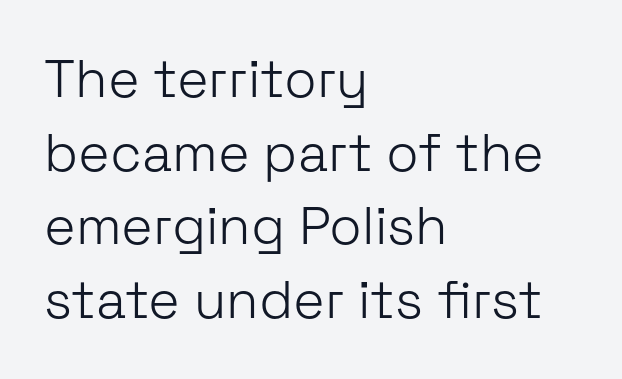
Q: Is the text bold? A: No.
Q: Is the text italic (slanted)? A: No, it is upright.
Q: Is the typeface a serif or a sans-serif typeface? A: Sans-serif.
Q: Is the text underlined? A: No.
Q: How is the paragraph aligned? A: Left-aligned.
Q: Is the spacing between letters normal or unusually wide? A: Normal.
Q: Is the spacing between lines tight, normal or loose? A: Normal.
Q: Width (condensed, normal, or wide)? A: Normal.
Q: Stroke contrast? A: Low.
Q: x-height? A: Medium.
Q: Monospaced? A: No.
